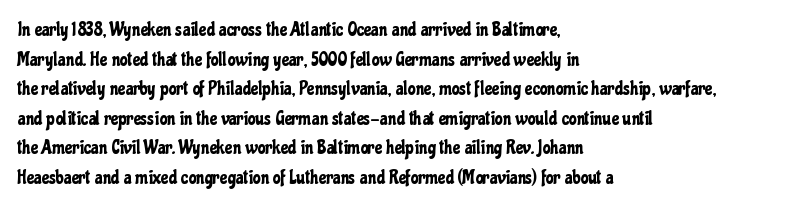
{"italic": "no", "underline": "no", "align": "left", "line_spacing": "normal", "line_spacing_ratio": 1.48, "letter_spacing": "normal", "letter_spacing_em": 0.0, "glyph_px": 20}
